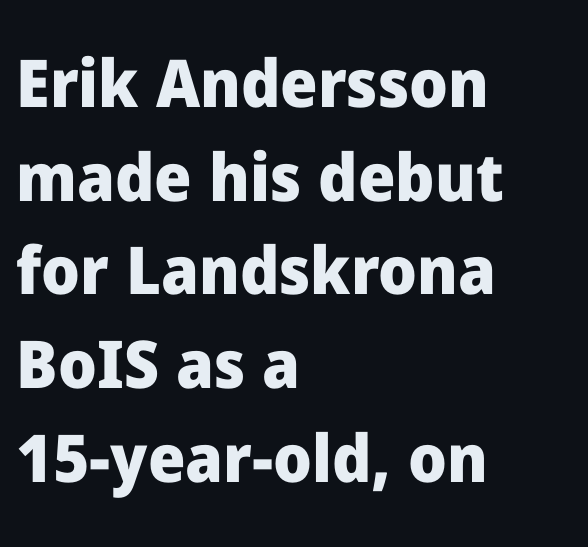
Stroke thickness is high; the sample reads as a true bold. The face used here is proportionally spaced, like ordinary book or web type. Bare-footed words on every line. How would I describe the line gaps? Plain and ordinary. The paragraph shown leans on its left margin. A typesetter would call this zero additional tracking.
